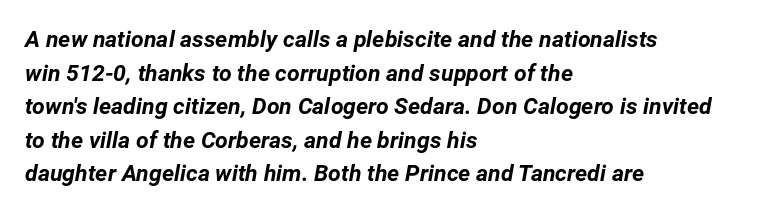
The image shows 23 px bold type, italic (leaning right); set left-aligned, normal line spacing (1.46x), normal letter spacing, not underlined.
